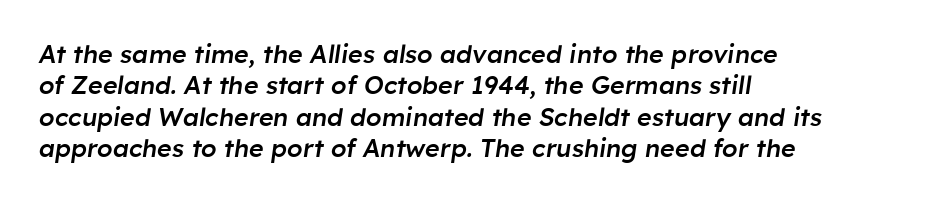
Q: Is the text bold? A: Semi-bold.
Q: Is the text italic (slanted)? A: Yes, it leans right by about 8 degrees.
Q: Is the text underlined? A: No.
Q: How is the paragraph aligned? A: Left-aligned.
Q: Is the spacing between letters normal or unusually wide? A: Normal.
Q: Is the spacing between lines tight, normal or loose? A: Normal.
